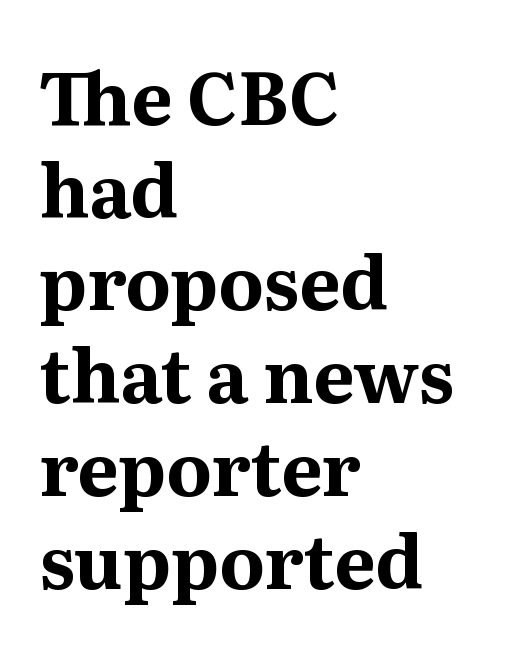
The image shows 73 px bold serif type, upright; set left-aligned, normal line spacing (1.27x), normal letter spacing, not underlined; medium stroke contrast and a medium x-height.
